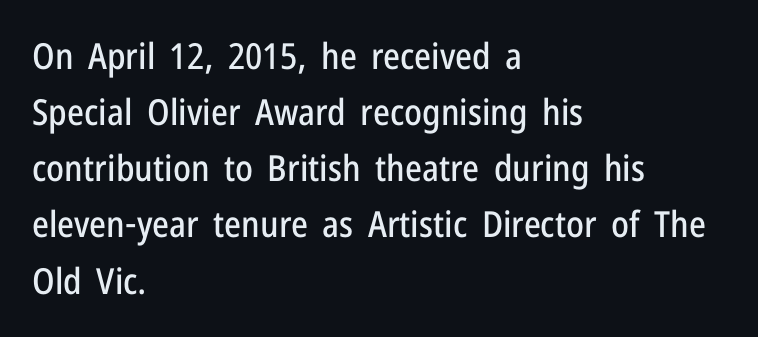
The image shows 36 px condensed sans-serif type, upright; set left-aligned, normal line spacing (1.56x), normal letter spacing, not underlined; low stroke contrast and a medium x-height.
